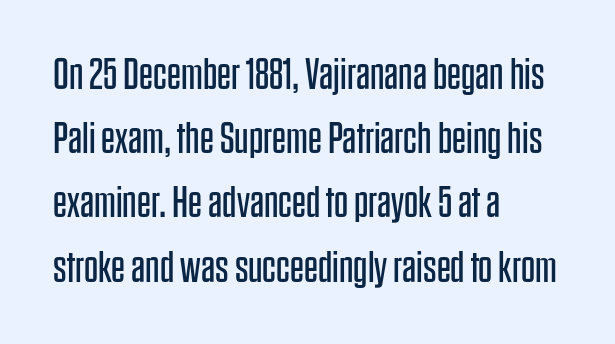
Q: Is the text bold? A: No.
Q: Is the text italic (slanted)? A: No, it is upright.
Q: Is the typeface a serif or a sans-serif typeface? A: Sans-serif.
Q: Is the text underlined? A: No.
Q: How is the paragraph aligned? A: Left-aligned.
Q: Is the spacing between letters normal or unusually wide? A: Normal.
Q: Is the spacing between lines tight, normal or loose? A: Normal.
Q: Width (condensed, normal, or wide)? A: Condensed.
Q: Stroke contrast? A: Low.
Q: x-height? A: Large.
Q: Monospaced? A: No.
